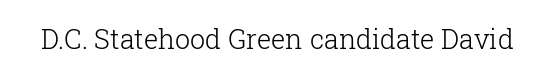
Q: Is the text bold? A: No.
Q: Is the text italic (slanted)? A: No, it is upright.
Q: Is the text underlined? A: No.
Q: Is the spacing between letters normal or unusually wide? A: Normal.
